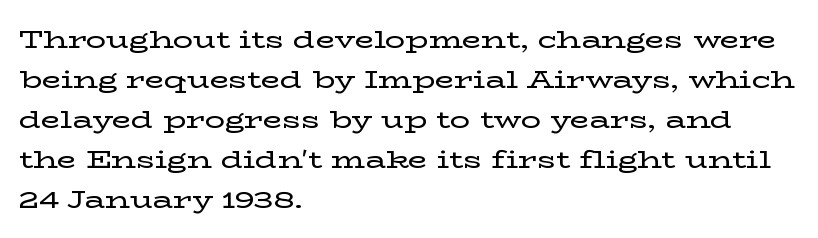
The image shows 25 px text type, upright; set left-aligned, normal line spacing (1.6x), normal letter spacing, not underlined.
